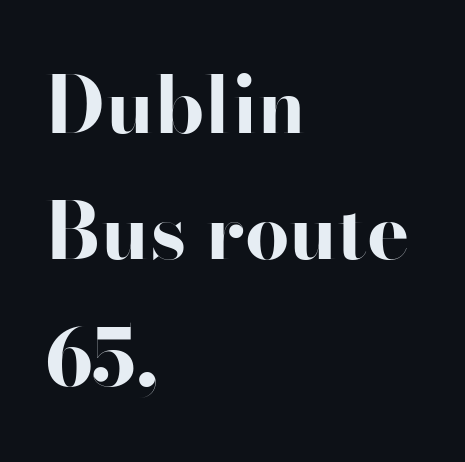
{"serif": "no", "italic": "no", "bold": "yes", "weight": "bold", "width": "wide", "stroke_contrast": "high", "x_height": "small", "monospaced": "no", "underline": "no", "align": "left", "line_spacing": "normal", "line_spacing_ratio": 1.6, "letter_spacing": "normal", "letter_spacing_em": 0.0, "glyph_px": 79}
